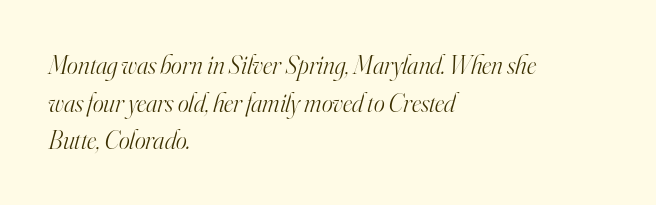
Any mark beneath the type? The region is blank. Leading: standard. Italic: yes, the glyphs are oblique. A light-to-regular cut is what we see here. Visually the block forms a straight wall on the left and a jagged coastline on the right.
